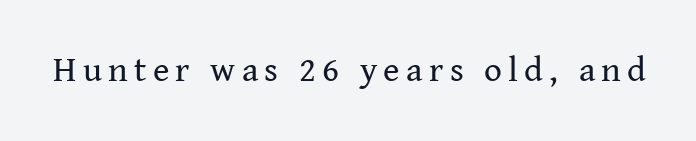
The image shows 35 px regular-weight serif type, upright; set not underlined; medium stroke contrast and a medium x-height.
